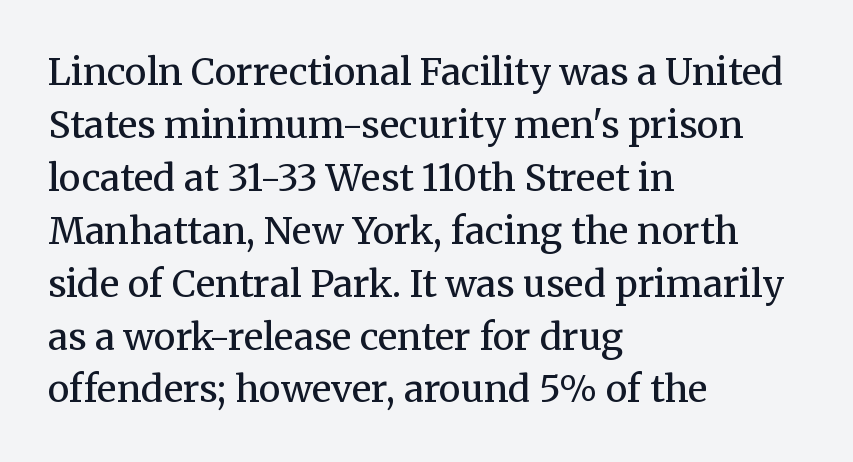
Q: Is the text bold? A: No.
Q: Is the text italic (slanted)? A: No, it is upright.
Q: Is the typeface a serif or a sans-serif typeface? A: Serif.
Q: Is the text underlined? A: No.
Q: How is the paragraph aligned? A: Left-aligned.
Q: Is the spacing between letters normal or unusually wide? A: Normal.
Q: Is the spacing between lines tight, normal or loose? A: Normal.
Q: Width (condensed, normal, or wide)? A: Normal.
Q: Stroke contrast? A: Medium.
Q: x-height? A: Medium.
Q: Monospaced? A: No.
